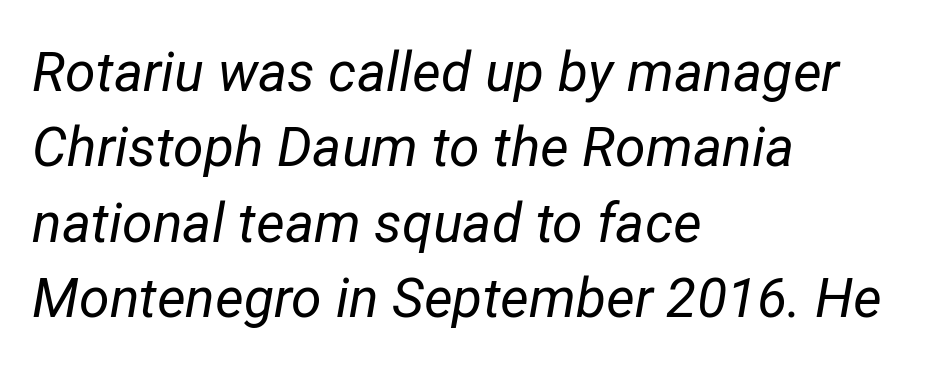
Nobody touched the tracking dial on this one. Designer's note — italics engaged. The zone under the glyphs is completely vacant. Leading matches the norm, producing a regular column.
